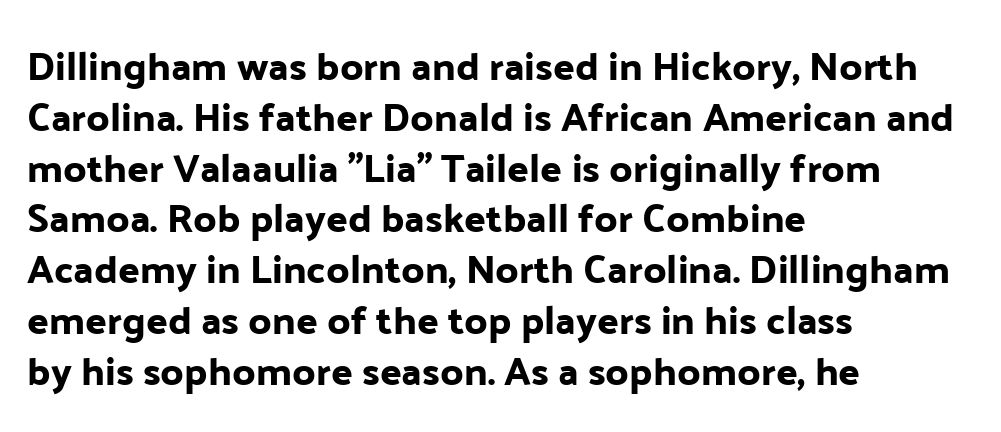
{"serif": "no", "italic": "no", "width": "normal", "stroke_contrast": "low", "x_height": "medium", "monospaced": "no", "underline": "no", "align": "left", "line_spacing": "normal", "line_spacing_ratio": 1.27, "letter_spacing": "normal", "letter_spacing_em": 0.0, "glyph_px": 40}
